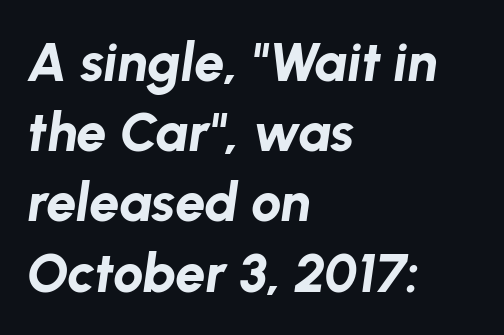
The font is running at its bold setting. Tracking here is standard; glyphs follow each other at the usual distance. The glyphs look as if they've been sheared to an angle. The foot of each line stays bare and open.
